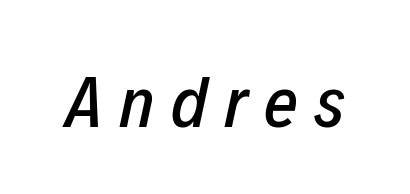
Q: Is the text italic (slanted)? A: Yes, it leans right by about 12 degrees.
Q: Is the text underlined? A: No.
Q: Is the spacing between letters normal or unusually wide? A: Unusually wide.
Q: Width (condensed, normal, or wide)? A: Condensed.
Q: Stroke contrast? A: Low.
Q: x-height? A: Medium.
Q: Monospaced? A: No.
